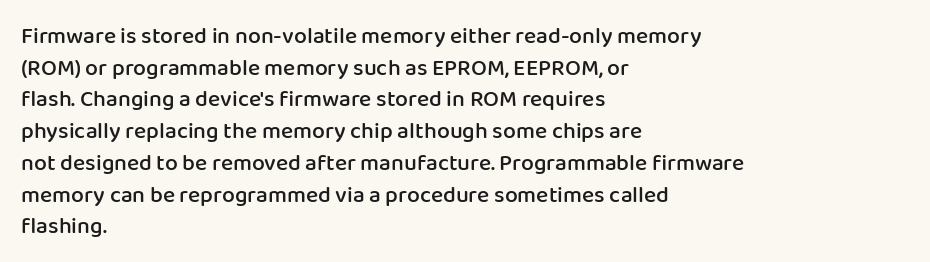
Q: Is the text bold? A: Semi-bold.
Q: Is the text italic (slanted)? A: No, it is upright.
Q: Is the text underlined? A: No.
Q: How is the paragraph aligned? A: Left-aligned.
Q: Is the spacing between letters normal or unusually wide? A: Normal.
Q: Is the spacing between lines tight, normal or loose? A: Normal.
